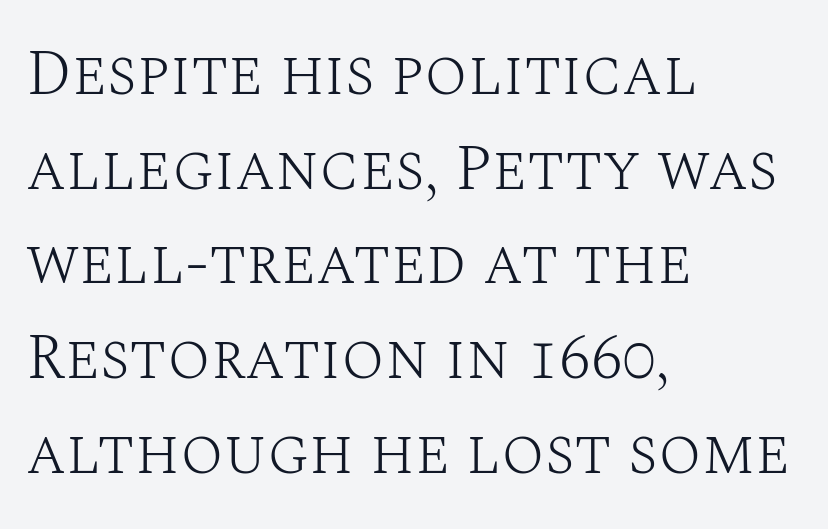
{"serif": "yes", "italic": "no", "bold": "no", "weight": "light", "width": "normal", "stroke_contrast": "medium", "x_height": "large", "monospaced": "no", "underline": "no", "align": "left", "line_spacing": "normal", "line_spacing_ratio": 1.48, "letter_spacing": "normal", "letter_spacing_em": 0.0, "glyph_px": 64}
